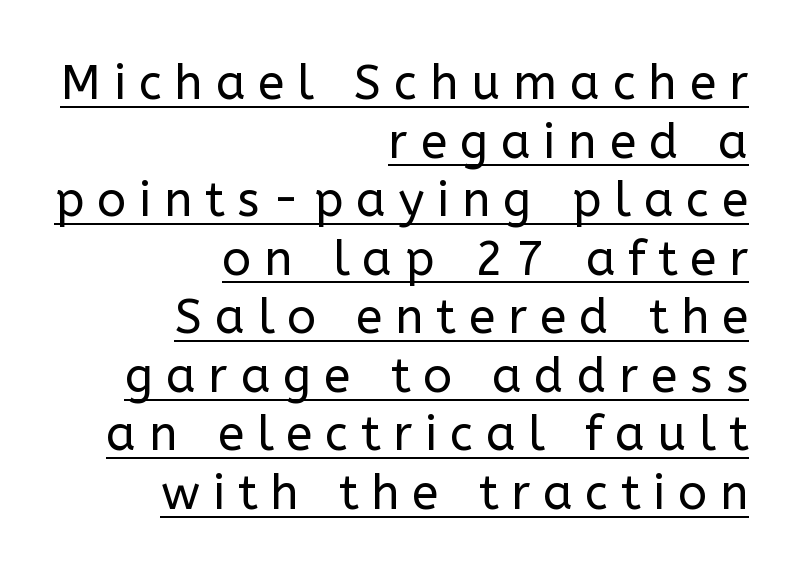
Q: Is the text bold? A: No.
Q: Is the text italic (slanted)? A: No, it is upright.
Q: Is the typeface a serif or a sans-serif typeface? A: Sans-serif.
Q: Is the text underlined? A: Yes.
Q: How is the paragraph aligned? A: Right-aligned.
Q: Is the spacing between letters normal or unusually wide? A: Unusually wide.
Q: Width (condensed, normal, or wide)? A: Normal.
Q: Stroke contrast? A: Low.
Q: x-height? A: Medium.
Q: Monospaced? A: No.
